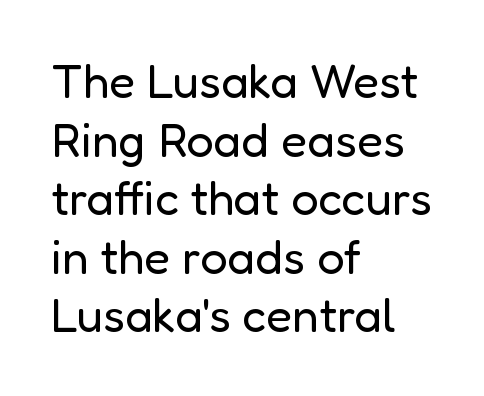
The image shows 48 px regular-weight sans-serif type, upright; set left-aligned, line spacing 1.22x, normal letter spacing, not underlined; low stroke contrast and a medium x-height.
